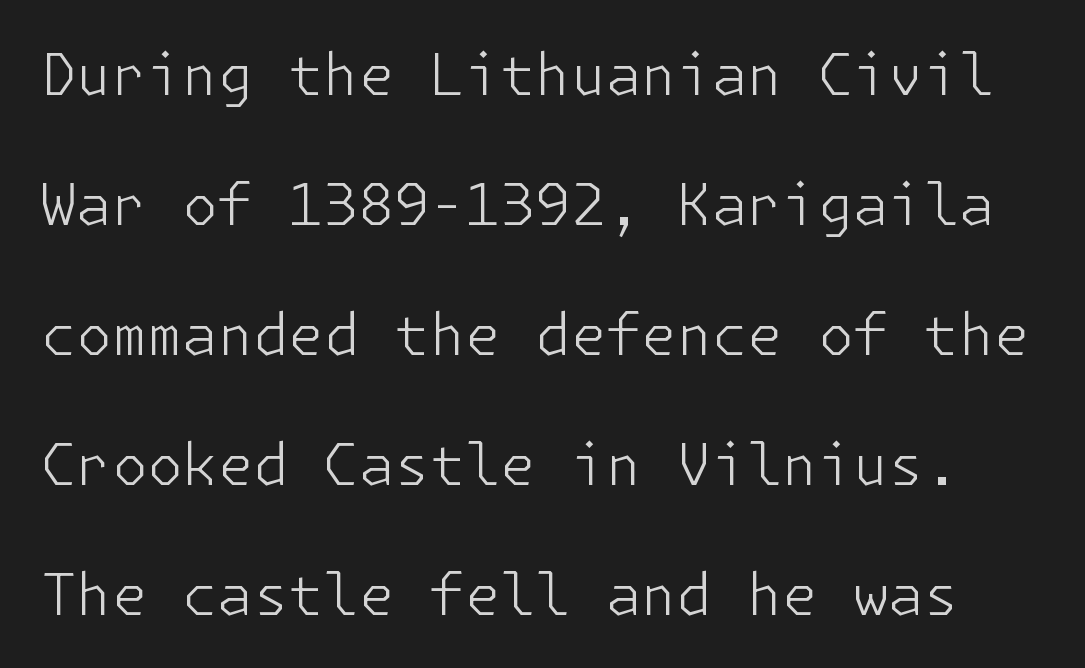
Q: Is the text bold? A: No.
Q: Is the text italic (slanted)? A: No, it is upright.
Q: Is the typeface a serif or a sans-serif typeface? A: Sans-serif.
Q: Is the text underlined? A: No.
Q: Is the spacing between letters normal or unusually wide? A: Normal.
Q: Is the spacing between lines tight, normal or loose? A: Loose.
Q: Width (condensed, normal, or wide)? A: Normal.
Q: Stroke contrast? A: Low.
Q: x-height? A: Medium.
